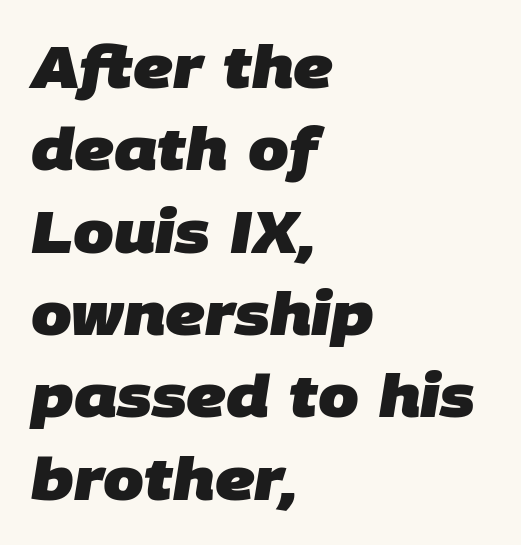
{"serif": "no", "bold": "yes", "weight": "heavy", "width": "normal", "stroke_contrast": "low", "x_height": "large", "monospaced": "no", "underline": "no", "align": "left", "line_spacing": "normal", "line_spacing_ratio": 1.42, "letter_spacing": "normal", "letter_spacing_em": 0.0, "glyph_px": 58}
